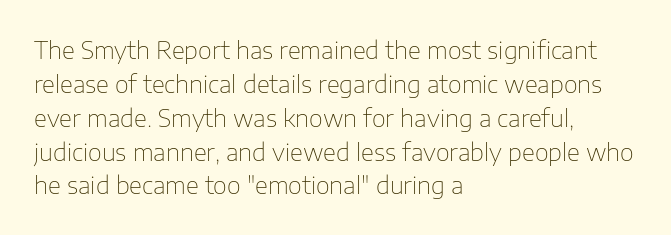
The image shows 24 px text type, upright; set left-aligned, normal line spacing (1.41x), normal letter spacing, not underlined.
